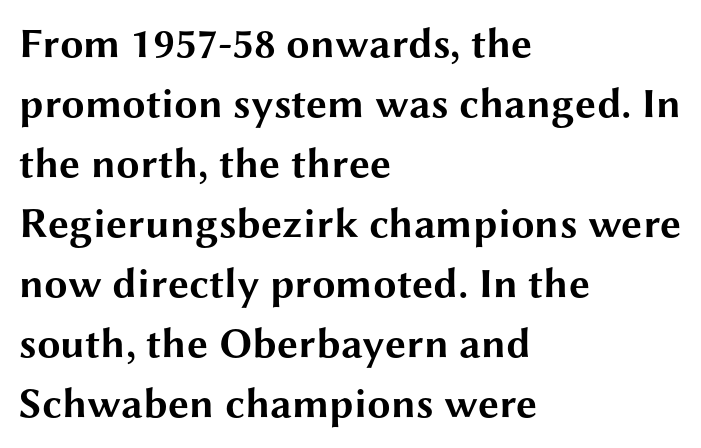
{"serif": "no", "italic": "no", "bold": "yes", "weight": "bold", "width": "wide", "stroke_contrast": "medium", "x_height": "medium", "monospaced": "no", "underline": "no", "align": "left", "line_spacing": "normal", "line_spacing_ratio": 1.43, "letter_spacing": "normal", "letter_spacing_em": 0.0, "glyph_px": 42}
